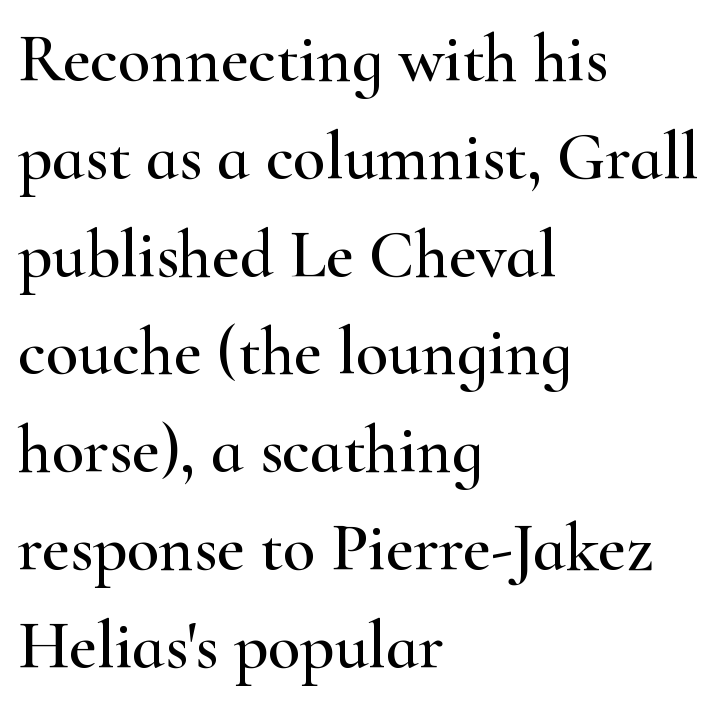
The image shows 67 px wide serif type, upright; set left-aligned, normal line spacing (1.46x), normal letter spacing, not underlined; high stroke contrast and a small x-height.
